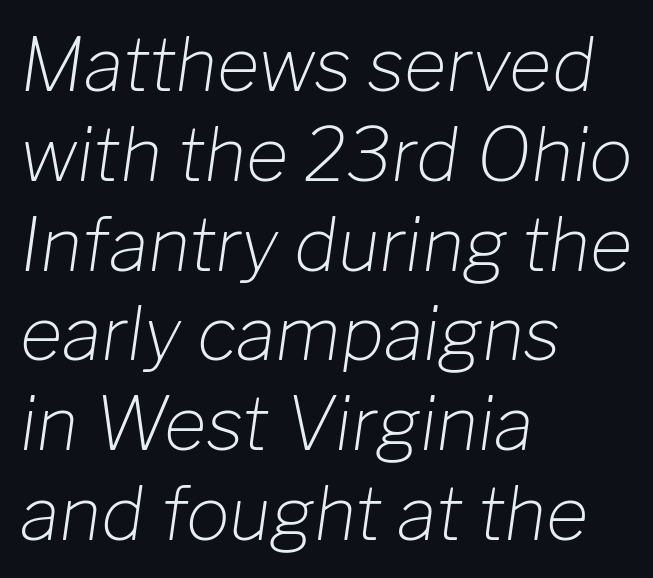
Reading down the block, your eye returns to a fixed left position each line. Caption: standard tracking, unaltered. Underline: absent. There's an unmistakable incline to the writing here. Stroke mass is kept to a normal reading level or below.
